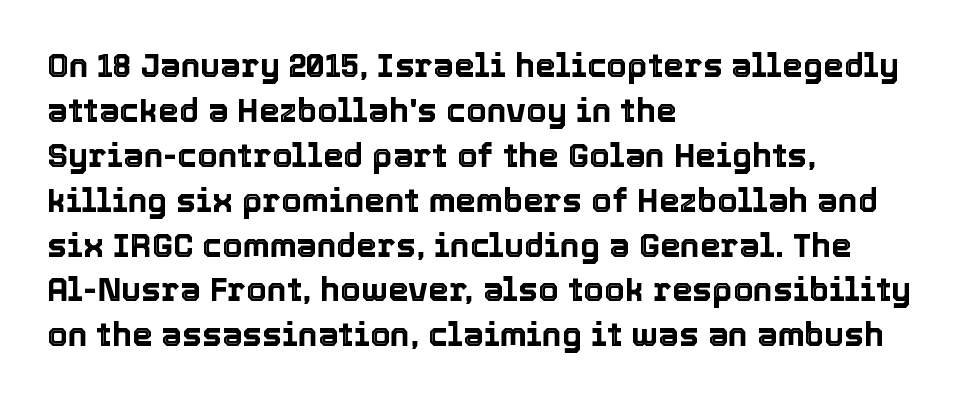
Line spacing here is normal. Rendered with straight, roman letterforms. Short note: letters normally spaced. This rendering uses left alignment, leaving the right contour irregular.
